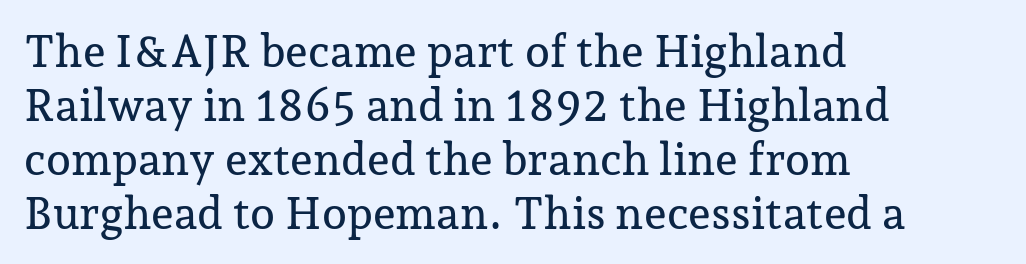
{"serif": "yes", "italic": "no", "width": "normal", "stroke_contrast": "low", "x_height": "medium", "monospaced": "no", "underline": "no", "align": "left", "line_spacing_ratio": 1.2, "letter_spacing": "normal", "letter_spacing_em": 0.0, "glyph_px": 45}
